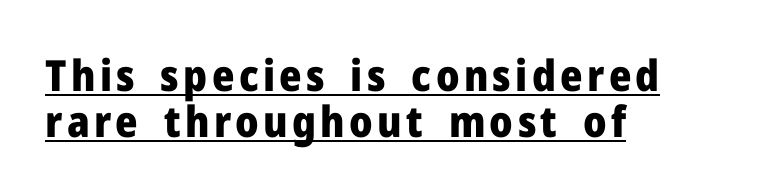
Q: Is the text bold? A: Yes.
Q: Is the text italic (slanted)? A: No, it is upright.
Q: Is the typeface a serif or a sans-serif typeface? A: Sans-serif.
Q: Is the text underlined? A: Yes.
Q: How is the paragraph aligned? A: Left-aligned.
Q: Is the spacing between lines tight, normal or loose? A: Tight.
Q: Width (condensed, normal, or wide)? A: Normal.
Q: Stroke contrast? A: Low.
Q: x-height? A: Medium.
Q: Monospaced? A: No.
